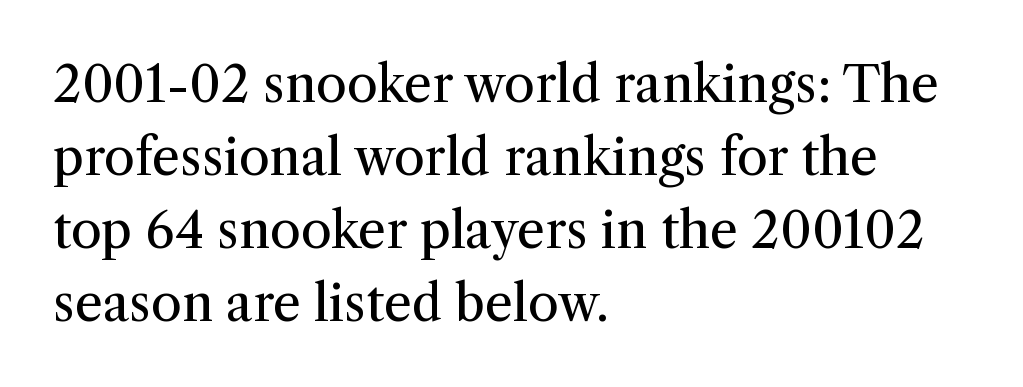
The image shows 50 px regular-weight serif type, upright; set left-aligned, normal line spacing (1.46x), normal letter spacing, not underlined; medium stroke contrast and a medium x-height.
